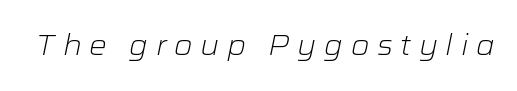
Q: Is the text bold? A: No.
Q: Is the text italic (slanted)? A: Yes, it leans right by about 12 degrees.
Q: Is the text underlined? A: No.
Q: Is the spacing between letters normal or unusually wide? A: Unusually wide.
Q: Width (condensed, normal, or wide)? A: Wide.
Q: Stroke contrast? A: Low.
Q: x-height? A: Medium.
Q: Monospaced? A: No.
